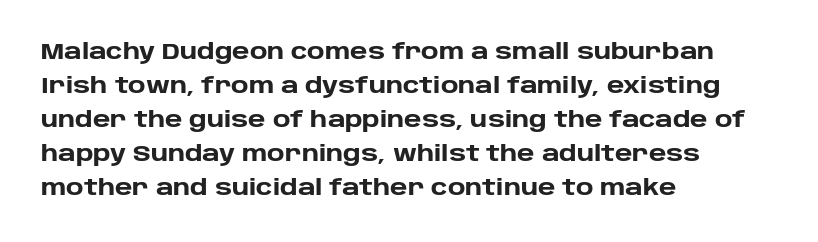
The lettering holds an erect, upright posture throughout. No word sits above an underline. Thick stems and heavy bowls — unmistakably bold. How are the letters spaced? Ordinarily, with no added tracking. Line beginnings align vertically; line endings do not.
